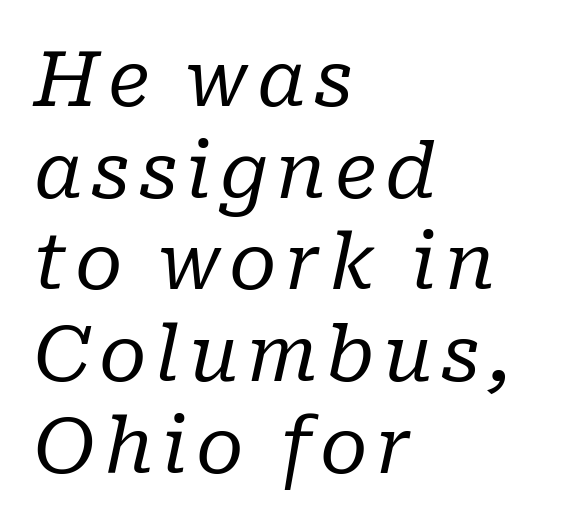
A classic flush-left, rag-right setting is used for this passage. Plain, unruled lines of type. Stems here are at most as thick as an everyday book face. The rendering uses natural spacing where letterforms have individual widths.
